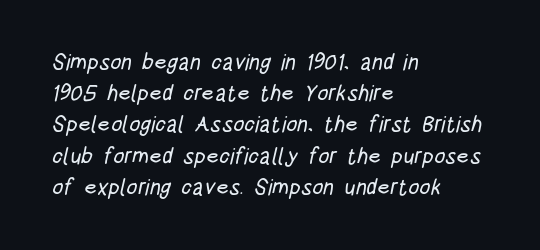
Check the space under the baseline: it is left empty. The rag falls on the right side of this text block. The passage shown has conventional tracking throughout. Each new line begins a customary step beneath the previous one.
